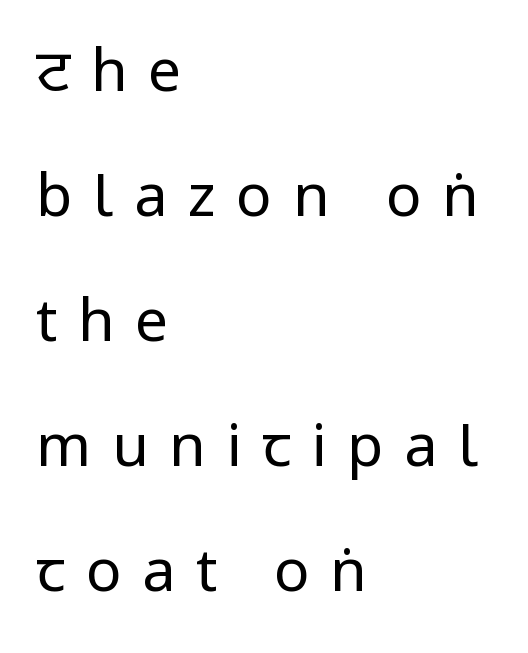
Q: Is the text bold? A: No.
Q: Is the text italic (slanted)? A: No, it is upright.
Q: Is the typeface a serif or a sans-serif typeface? A: Sans-serif.
Q: Is the text underlined? A: No.
Q: How is the paragraph aligned? A: Left-aligned.
Q: Is the spacing between letters normal or unusually wide? A: Unusually wide.
Q: Is the spacing between lines tight, normal or loose? A: Loose.
Q: Width (condensed, normal, or wide)? A: Condensed.
Q: Stroke contrast? A: Low.
Q: x-height? A: Large.
Q: Monospaced? A: No.
